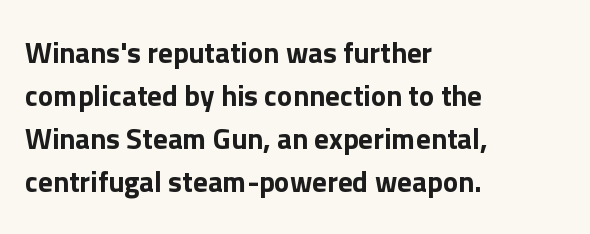
Q: Is the text italic (slanted)? A: No, it is upright.
Q: Is the typeface a serif or a sans-serif typeface? A: Sans-serif.
Q: Is the text underlined? A: No.
Q: How is the paragraph aligned? A: Left-aligned.
Q: Is the spacing between letters normal or unusually wide? A: Normal.
Q: Is the spacing between lines tight, normal or loose? A: Normal.
Q: Width (condensed, normal, or wide)? A: Normal.
Q: Stroke contrast? A: Low.
Q: x-height? A: Medium.
Q: Monospaced? A: No.
